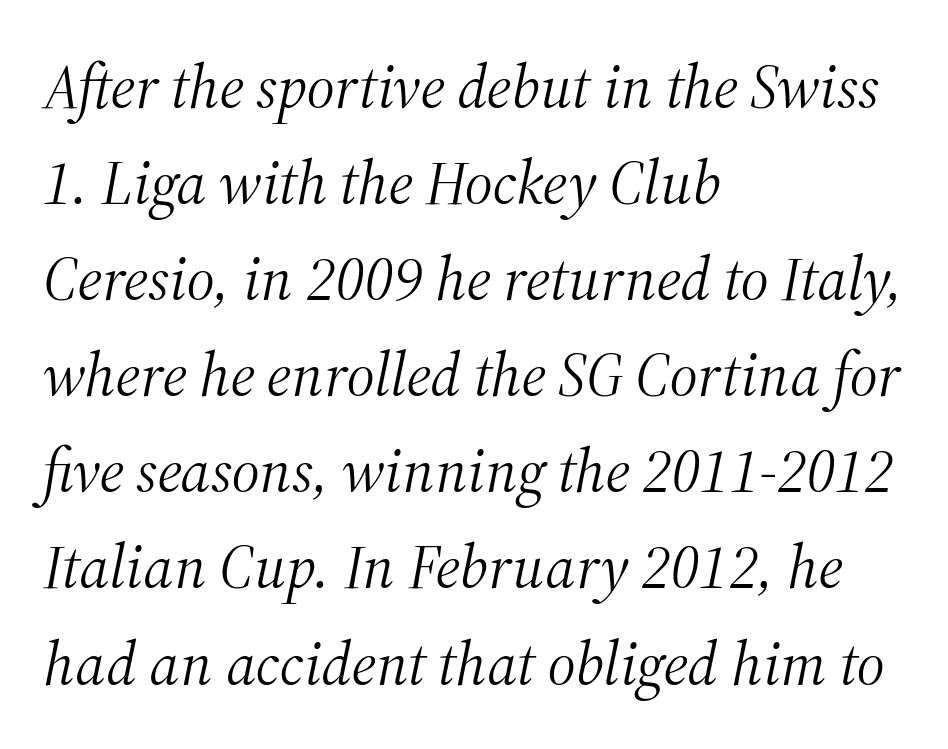
Q: Is the text bold? A: No.
Q: Is the text italic (slanted)? A: Yes, it leans right by about 12 degrees.
Q: Is the typeface a serif or a sans-serif typeface? A: Serif.
Q: Is the text underlined? A: No.
Q: How is the paragraph aligned? A: Left-aligned.
Q: Is the spacing between letters normal or unusually wide? A: Normal.
Q: Is the spacing between lines tight, normal or loose? A: Normal.
Q: Width (condensed, normal, or wide)? A: Normal.
Q: Stroke contrast? A: Medium.
Q: x-height? A: Medium.
Q: Monospaced? A: No.
